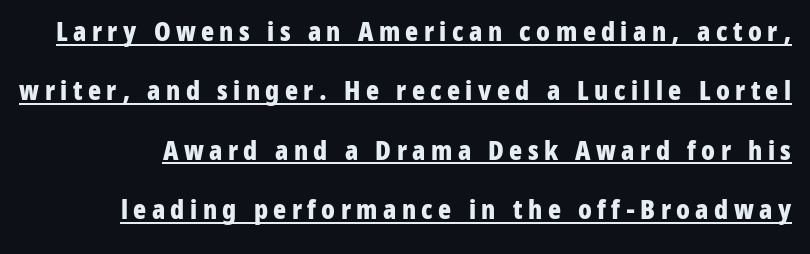
Q: Is the text bold? A: Yes.
Q: Is the text italic (slanted)? A: No, it is upright.
Q: Is the text underlined? A: Yes.
Q: Is the spacing between letters normal or unusually wide? A: Unusually wide.
Q: Is the spacing between lines tight, normal or loose? A: Loose.
